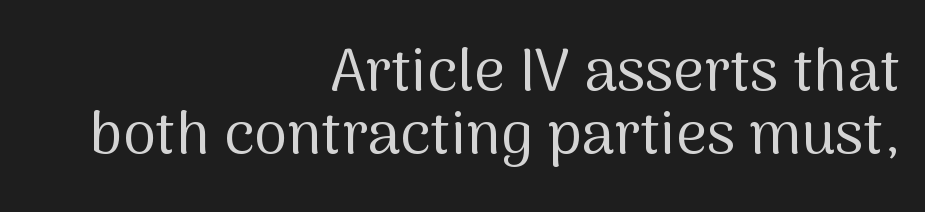
Q: Is the text bold? A: No.
Q: Is the text italic (slanted)? A: No, it is upright.
Q: Is the typeface a serif or a sans-serif typeface? A: Sans-serif.
Q: Is the text underlined? A: No.
Q: How is the paragraph aligned? A: Right-aligned.
Q: Is the spacing between letters normal or unusually wide? A: Normal.
Q: Is the spacing between lines tight, normal or loose? A: Tight.
Q: Width (condensed, normal, or wide)? A: Normal.
Q: Stroke contrast? A: Medium.
Q: x-height? A: Medium.
Q: Monospaced? A: No.
